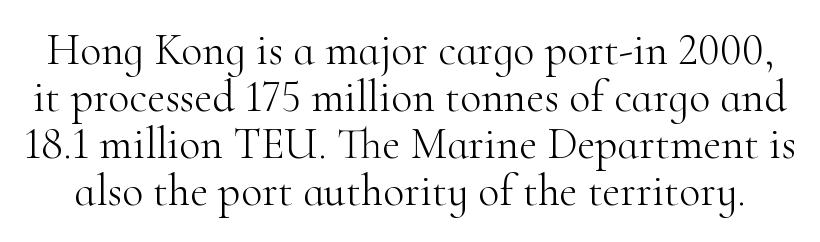
Q: Is the text bold? A: No.
Q: Is the text italic (slanted)? A: No, it is upright.
Q: Is the typeface a serif or a sans-serif typeface? A: Serif.
Q: Is the text underlined? A: No.
Q: Is the spacing between letters normal or unusually wide? A: Normal.
Q: Is the spacing between lines tight, normal or loose? A: Tight.
Q: Width (condensed, normal, or wide)? A: Normal.
Q: Stroke contrast? A: High.
Q: x-height? A: Small.
Q: Monospaced? A: No.
